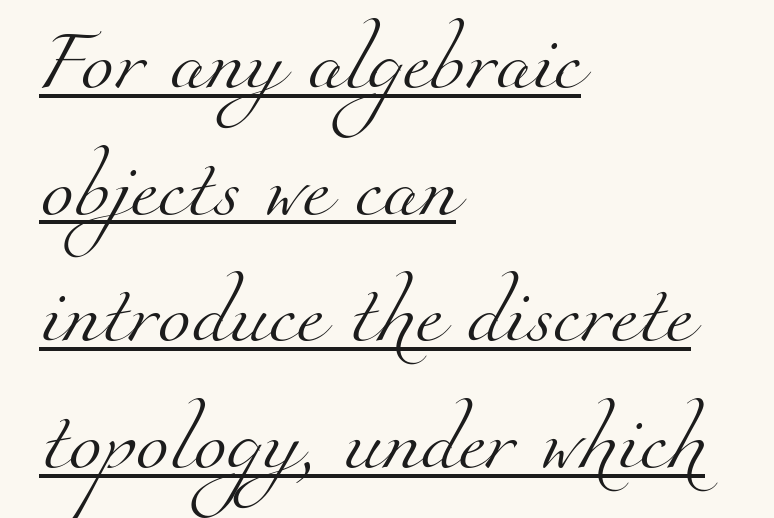
Underlining? Definitely there. Characters follow at the spacing the type designer built in. The lines in this sample share a left origin and differ only in where they stop. Serif or sans? Serif — the stroke terminals have little feet. Compared with a typical body face, this is equally light or lighter still.
